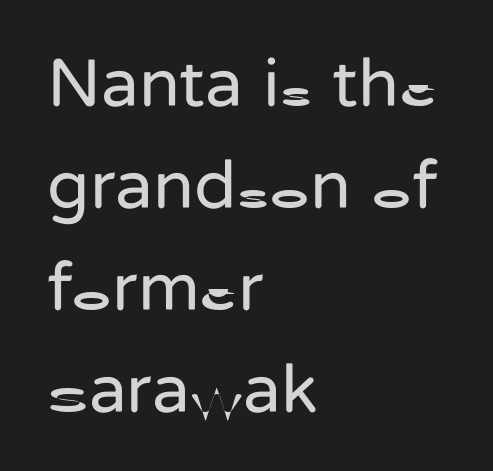
{"serif": "no", "italic": "no", "bold": "no", "weight": "regular", "width": "normal", "stroke_contrast": "low", "x_height": "medium", "monospaced": "no", "underline": "no", "align": "left", "line_spacing": "normal", "line_spacing_ratio": 1.48, "letter_spacing": "normal", "letter_spacing_em": 0.0, "glyph_px": 69}
